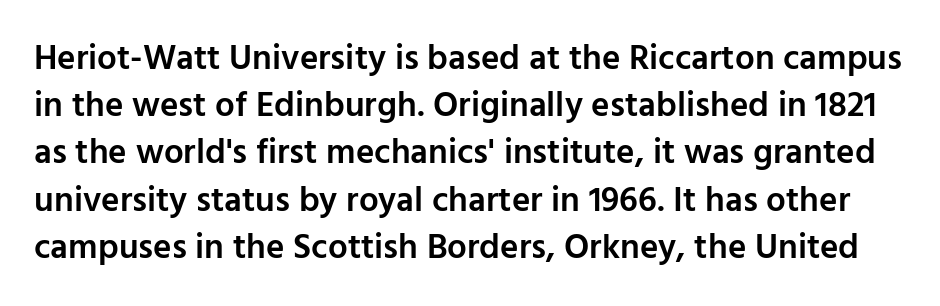
Q: Is the text bold? A: Semi-bold.
Q: Is the text italic (slanted)? A: No, it is upright.
Q: Is the typeface a serif or a sans-serif typeface? A: Sans-serif.
Q: Is the text underlined? A: No.
Q: Is the spacing between letters normal or unusually wide? A: Normal.
Q: Is the spacing between lines tight, normal or loose? A: Normal.
Q: Width (condensed, normal, or wide)? A: Normal.
Q: Stroke contrast? A: Low.
Q: x-height? A: Medium.
Q: Monospaced? A: No.
